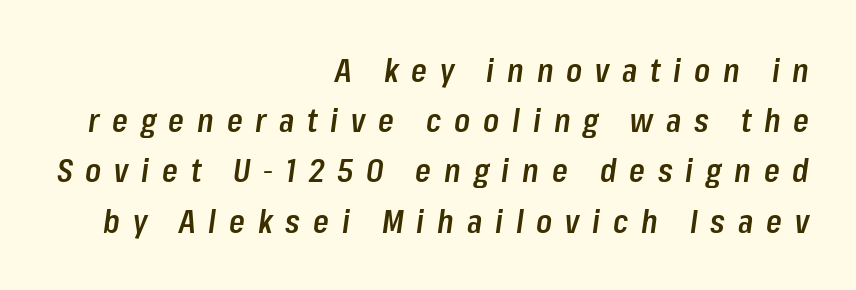
{"italic": "yes", "lean": "right", "slant_degrees": 8, "bold": "semi", "weight": "semibold", "width": "condensed", "stroke_contrast": "low", "x_height": "medium", "monospaced": "no", "underline": "no", "align": "right", "line_spacing": "normal", "line_spacing_ratio": 1.57, "letter_spacing": "wide", "letter_spacing_em": 0.4, "glyph_px": 32}
